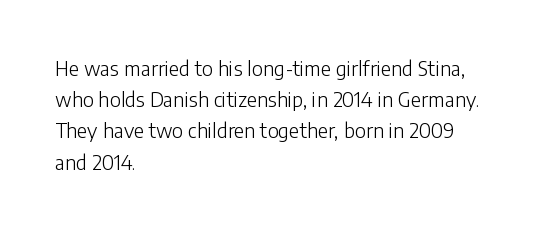
{"italic": "no", "bold": "no", "underline": "no", "align": "left", "line_spacing": "normal", "line_spacing_ratio": 1.56, "letter_spacing": "normal", "letter_spacing_em": 0.0, "glyph_px": 20}
